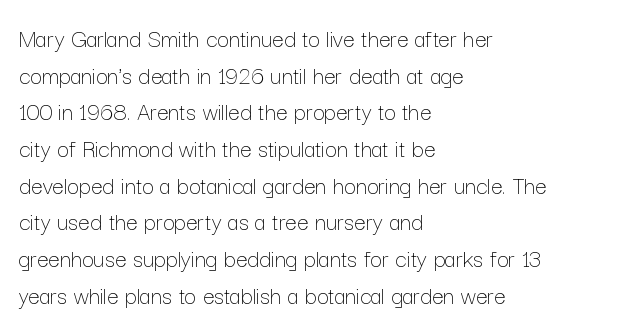
Q: Is the text bold? A: No.
Q: Is the text italic (slanted)? A: No, it is upright.
Q: Is the text underlined? A: No.
Q: How is the paragraph aligned? A: Left-aligned.
Q: Is the spacing between letters normal or unusually wide? A: Normal.
Q: Is the spacing between lines tight, normal or loose? A: Normal.
